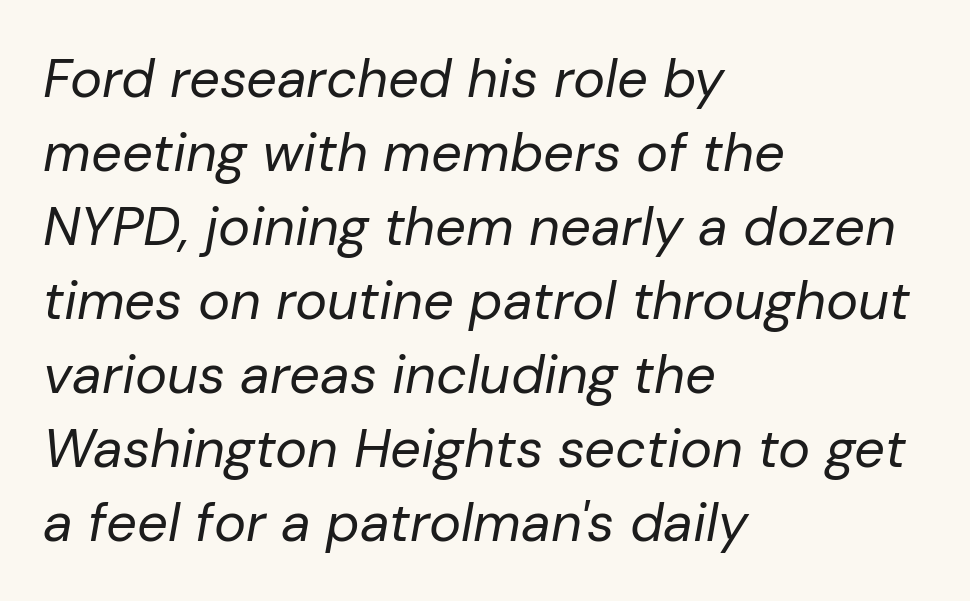
Varying glyph widths throughout — classic text-font behaviour. If you drew a line through each stem, it would be angled. Letter spacing: default. Short and long lines alike share a common starting point at left.
